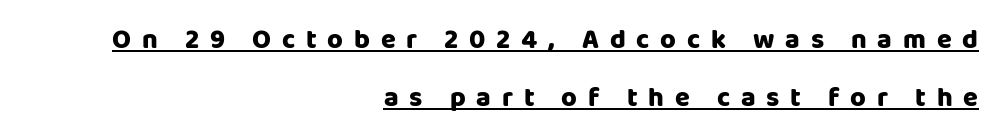
{"italic": "no", "bold": "yes", "underline": "yes", "align": "right", "line_spacing": "loose", "line_spacing_ratio": 2.16, "letter_spacing": "wide", "letter_spacing_em": 0.4, "glyph_px": 27}
